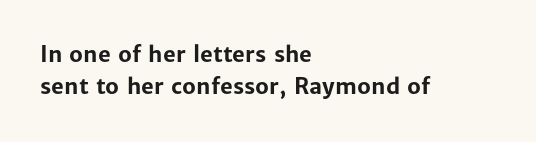
Q: Is the text bold? A: Yes.
Q: Is the text italic (slanted)? A: No, it is upright.
Q: Is the text underlined? A: No.
Q: How is the paragraph aligned? A: Left-aligned.
Q: Is the spacing between letters normal or unusually wide? A: Normal.
Q: Is the spacing between lines tight, normal or loose? A: Normal.
